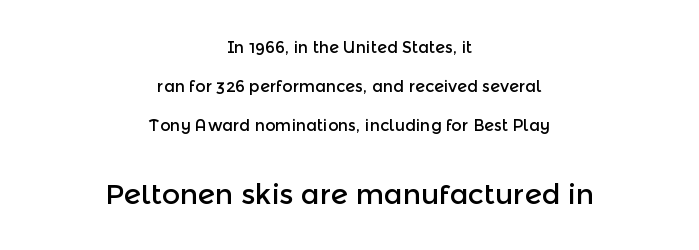
{"serif": "no", "italic": "no", "width": "normal", "x_height": "medium", "monospaced": "no", "underline": "no", "align": "center", "line_spacing": "loose", "line_spacing_ratio": 2.43, "letter_spacing": "normal", "letter_spacing_em": 0.0, "larger_block": "second", "size_ratio": 1.75, "glyph_px": 28}
